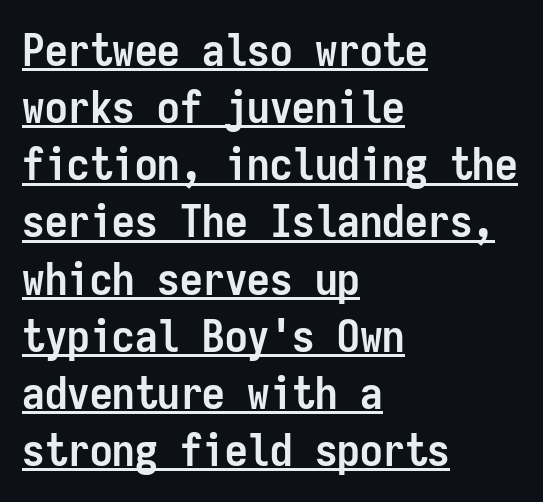
Q: Is the text bold? A: Yes.
Q: Is the text italic (slanted)? A: No, it is upright.
Q: Is the typeface a serif or a sans-serif typeface? A: Sans-serif.
Q: Is the text underlined? A: Yes.
Q: How is the paragraph aligned? A: Left-aligned.
Q: Is the spacing between letters normal or unusually wide? A: Normal.
Q: Is the spacing between lines tight, normal or loose? A: Normal.
Q: Width (condensed, normal, or wide)? A: Condensed.
Q: Stroke contrast? A: Low.
Q: x-height? A: Medium.
Q: Monospaced? A: Yes.
